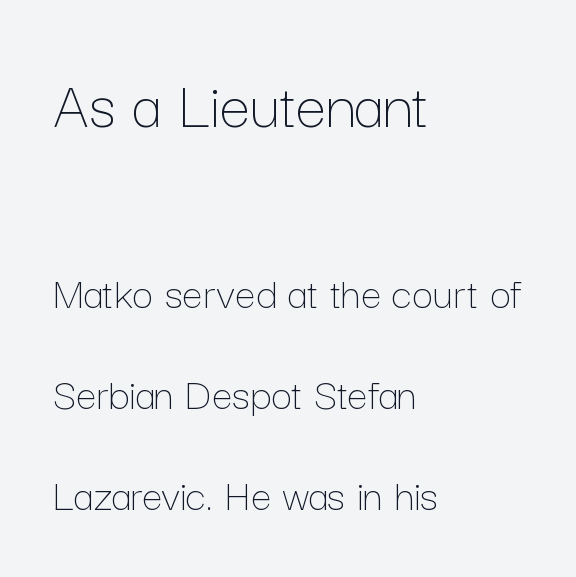
{"italic": "no", "bold": "no", "weight": "thin", "width": "normal", "stroke_contrast": "low", "x_height": "medium", "monospaced": "no", "underline": "no", "align": "left", "line_spacing": "loose", "line_spacing_ratio": 2.19, "letter_spacing": "normal", "letter_spacing_em": 0.0, "larger_block": "first", "size_ratio": 1.5, "glyph_px": 69}
